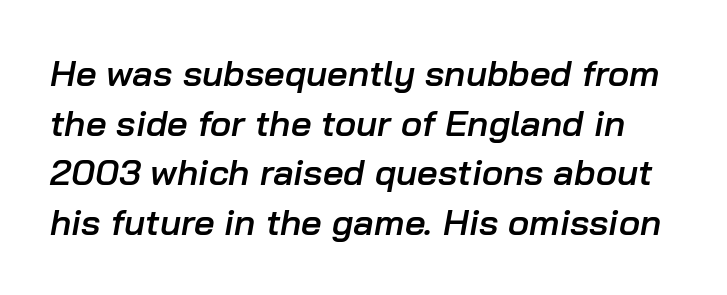
The image shows 36 px semibold type, italic (leaning right); set normal line spacing (1.38x), normal letter spacing, not underlined; low stroke contrast and a medium x-height.
